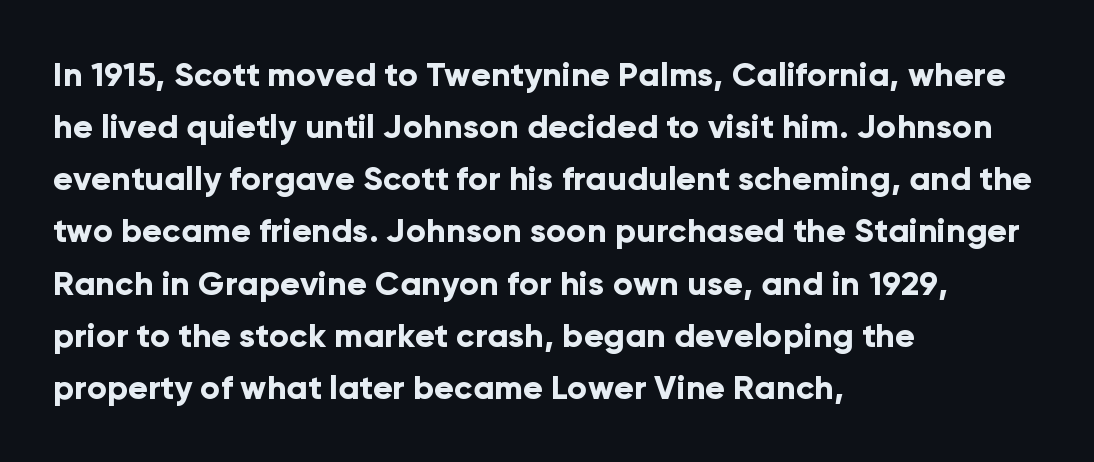
Q: Is the text bold? A: Yes.
Q: Is the text italic (slanted)? A: No, it is upright.
Q: Is the typeface a serif or a sans-serif typeface? A: Sans-serif.
Q: Is the text underlined? A: No.
Q: How is the paragraph aligned? A: Left-aligned.
Q: Is the spacing between letters normal or unusually wide? A: Normal.
Q: Is the spacing between lines tight, normal or loose? A: Normal.
Q: Width (condensed, normal, or wide)? A: Normal.
Q: Stroke contrast? A: Low.
Q: x-height? A: Medium.
Q: Monospaced? A: No.
